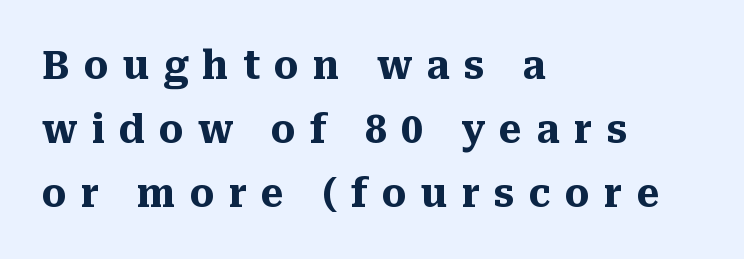
{"serif": "yes", "italic": "no", "bold": "yes", "weight": "heavy", "width": "normal", "stroke_contrast": "medium", "x_height": "medium", "monospaced": "no", "underline": "no", "align": "left", "line_spacing": "normal", "line_spacing_ratio": 1.64, "letter_spacing": "wide", "letter_spacing_em": 0.36, "glyph_px": 39}
